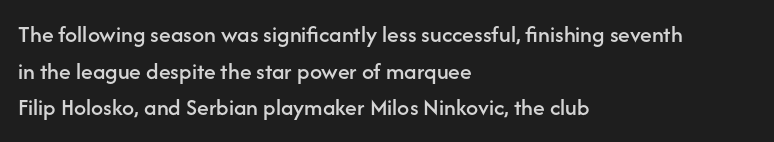
Unlike italic type, these characters show no tilt at all. Glyph-to-glyph distance matches everyday printed text. The line-height multiplier appears to be the usual default. The rag falls on the right side of this text block.
